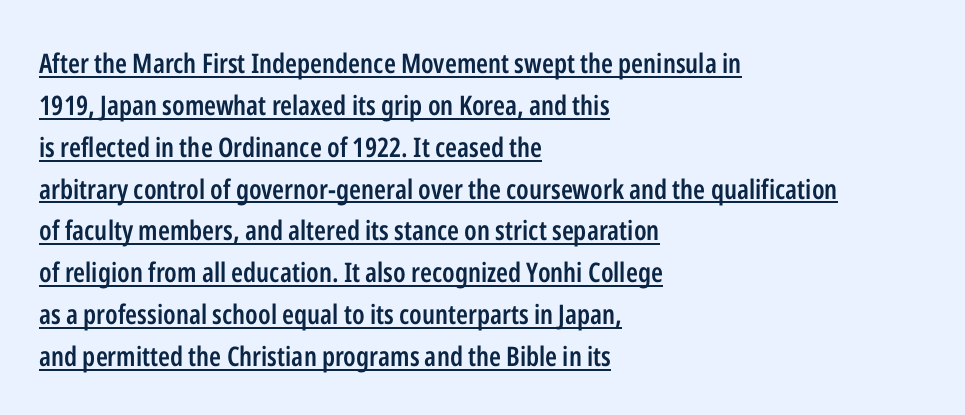
Q: Is the text bold? A: Semi-bold.
Q: Is the text italic (slanted)? A: No, it is upright.
Q: Is the text underlined? A: Yes.
Q: How is the paragraph aligned? A: Left-aligned.
Q: Is the spacing between letters normal or unusually wide? A: Normal.
Q: Is the spacing between lines tight, normal or loose? A: Normal.
